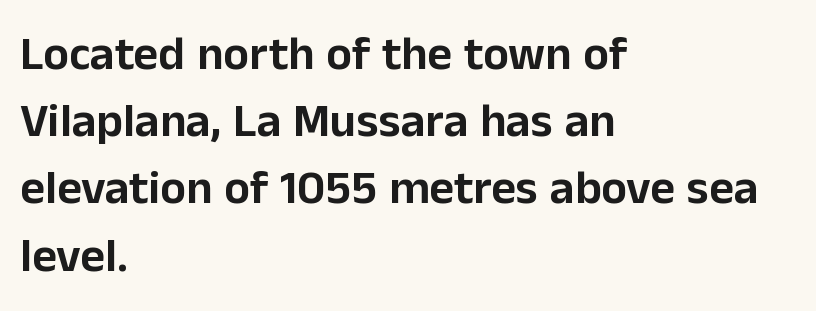
Q: Is the text italic (slanted)? A: No, it is upright.
Q: Is the typeface a serif or a sans-serif typeface? A: Sans-serif.
Q: Is the text underlined? A: No.
Q: How is the paragraph aligned? A: Left-aligned.
Q: Is the spacing between letters normal or unusually wide? A: Normal.
Q: Is the spacing between lines tight, normal or loose? A: Normal.
Q: Width (condensed, normal, or wide)? A: Normal.
Q: Stroke contrast? A: Low.
Q: x-height? A: Medium.
Q: Monospaced? A: No.
